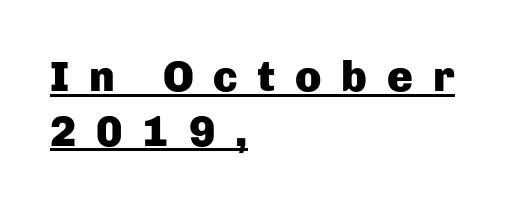
You can tell it's not italic because the verticals are truly vertical. I'd describe the lettering as bold — thick and assertive. Horizontal bands of white between lines are of average thickness. Compared with undecorated copy, this sample adds a rule below the words. The face used here is a sans, in the tradition of grotesques and geometrics.
